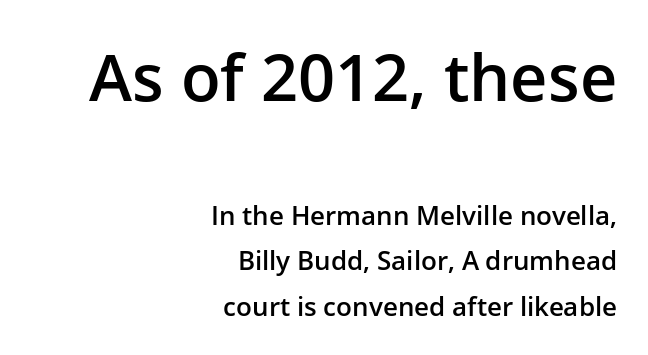
{"serif": "no", "italic": "no", "bold": "semi", "weight": "semibold", "width": "normal", "stroke_contrast": "low", "x_height": "medium", "monospaced": "no", "underline": "no", "align": "right", "line_spacing_ratio": 1.75, "letter_spacing": "normal", "letter_spacing_em": 0.0, "larger_block": "first", "size_ratio": 2.5, "glyph_px": 65}
